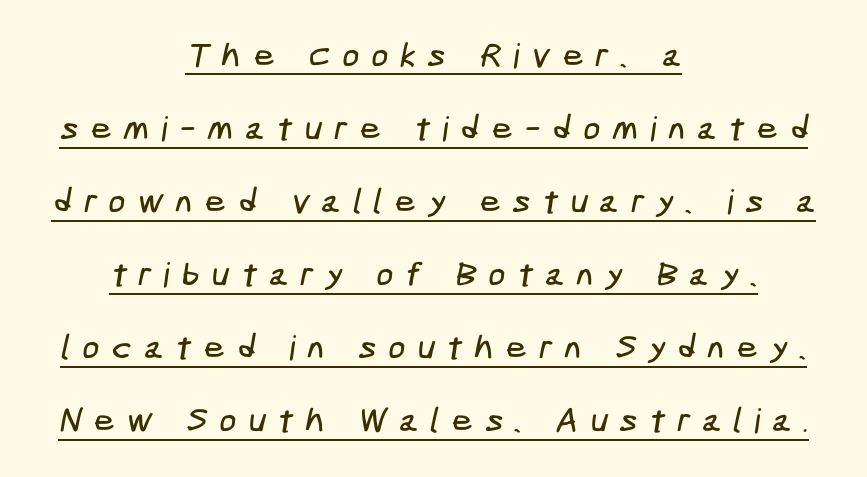
{"serif": "no", "width": "condensed", "stroke_contrast": "low", "x_height": "medium", "underline": "yes", "align": "center", "line_spacing": "loose", "line_spacing_ratio": 2.15, "letter_spacing": "wide", "letter_spacing_em": 0.34, "glyph_px": 34}
